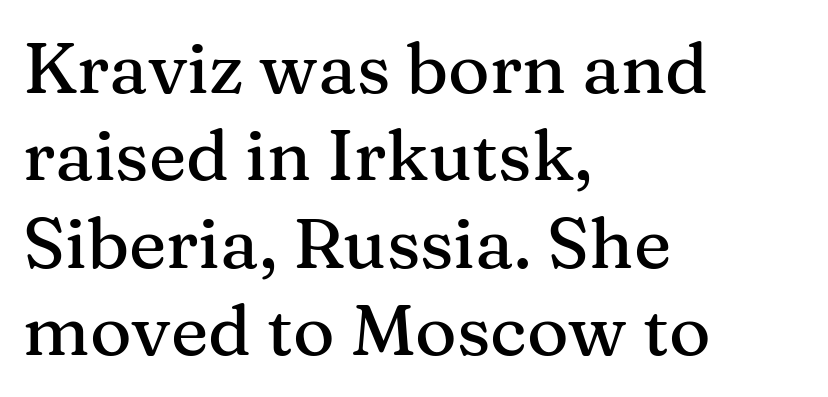
The image shows 71 px serif type, upright; set left-aligned, line spacing 1.23x, normal letter spacing, not underlined; medium stroke contrast and a medium x-height.
